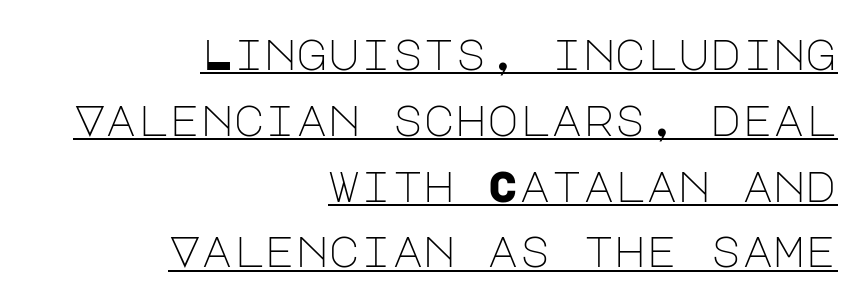
{"serif": "no", "italic": "no", "bold": "no", "weight": "light", "width": "normal", "stroke_contrast": "low", "x_height": "large", "underline": "yes", "align": "right", "line_spacing": "normal", "line_spacing_ratio": 1.53, "letter_spacing": "normal", "letter_spacing_em": 0.0, "glyph_px": 43}
